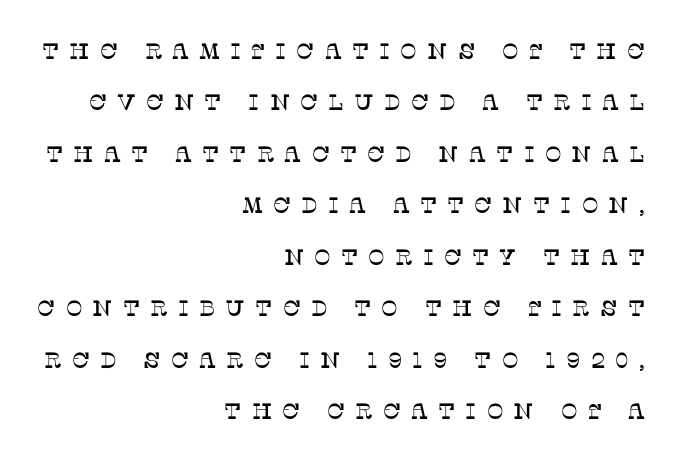
Q: Is the text italic (slanted)? A: No, it is upright.
Q: Is the text underlined? A: No.
Q: How is the paragraph aligned? A: Right-aligned.
Q: Is the spacing between letters normal or unusually wide? A: Unusually wide.
Q: Is the spacing between lines tight, normal or loose? A: Loose.
